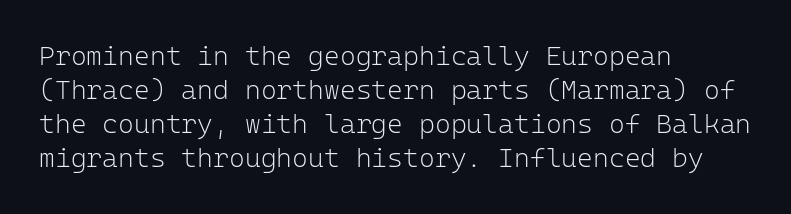
Vertically, the passage feels balanced, rows spaced as you'd expect. The strip under each line holds only bare page. Weight: in the light-to-regular range. Glyph-to-glyph distance matches everyday printed text.
